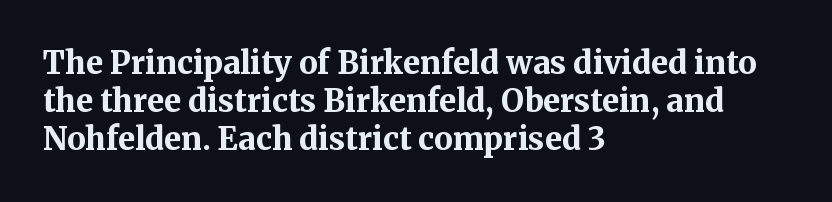
The image shows 31 px bold serif type, upright; set left-aligned, line spacing 1.22x, normal letter spacing, not underlined; medium stroke contrast and a medium x-height.
